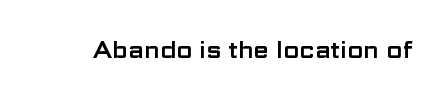
The image shows 23 px text type, upright; set normal letter spacing, not underlined.
